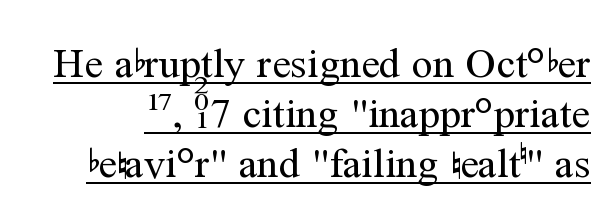
The font is comparable to plain body text, perhaps lighter. You can tell it's not italic because the verticals are truly vertical. Type style note: has serifs. You can see a thin bar hugging the bottom of the glyphs. Character widths vary here, with narrow letters taking less room than wide ones.
